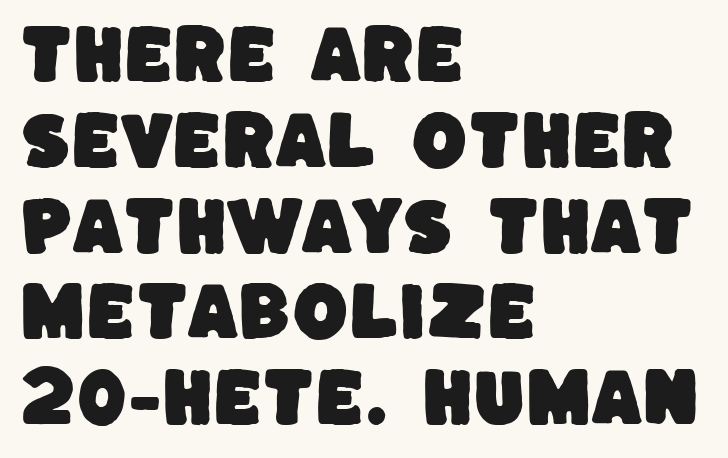
The image shows 64 px sans-serif type; set left-aligned, normal line spacing (1.34x), normal letter spacing, not underlined; low stroke contrast and a large x-height.
